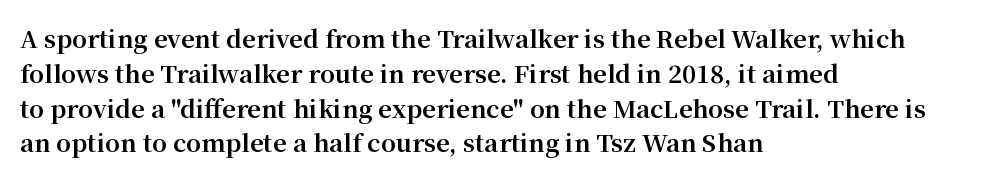
The image shows 24 px bold type, upright; set left-aligned, normal line spacing (1.45x), normal letter spacing, not underlined.
